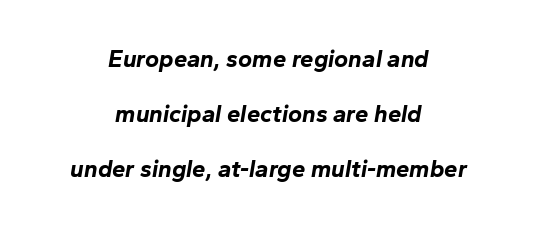
The image shows 24 px bold type, italic (leaning right); set centered, loose line spacing (2.3x), normal letter spacing, not underlined.
